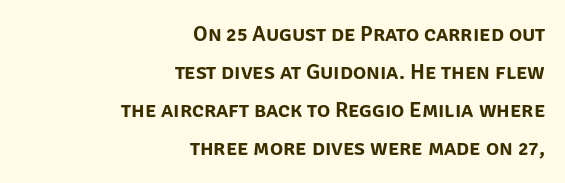
Q: Is the text italic (slanted)? A: No, it is upright.
Q: Is the text underlined? A: No.
Q: How is the paragraph aligned? A: Right-aligned.
Q: Is the spacing between letters normal or unusually wide? A: Normal.
